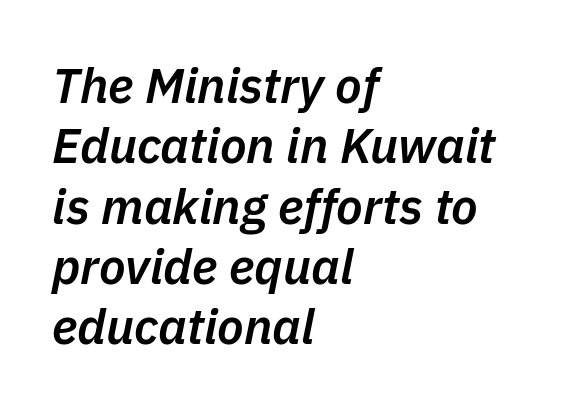
There is no visible air inserted between adjacent glyphs. Compared with ordinary roman type, these characters are visibly tilted. Reading down the block, your eye returns to a fixed left position each line. The letters are semibold — heavier than regular but short of a full bold.
